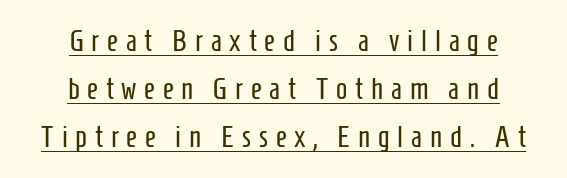
The passage shown is typeset with a sans-serif family. Compared with typical paragraphs, the rows here are spaced about the same. Horizontally, the lines are justified to the midpoint only. Is this a heavy cut? Hardly; it is regular or lighter.
